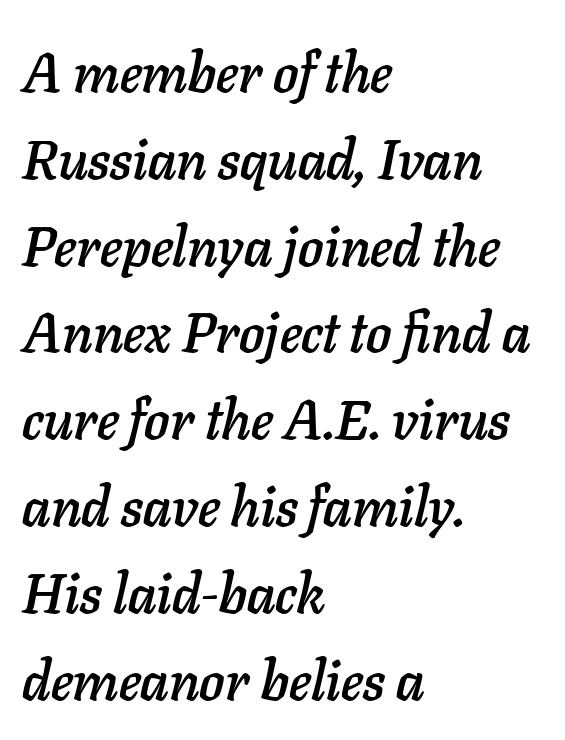
This sample uses an oblique cut, with every glyph tilted off the vertical. Compared with typical body copy, the letter spacing here is the same. Glance below the letters and you will spot only blank space. The block of text has a typical density, with ordinary space between rows. The face used here is proportionally spaced, like ordinary book or web type. This rendering uses left alignment, leaving the right contour irregular.
